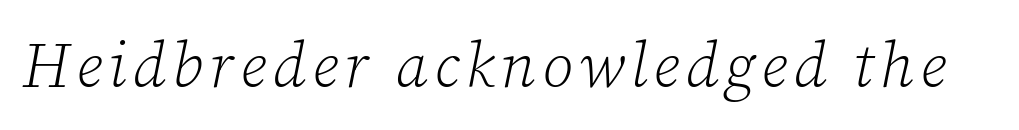
{"serif": "yes", "italic": "yes", "lean": "right", "slant_degrees": 12, "bold": "no", "weight": "light", "width": "normal", "stroke_contrast": "low", "x_height": "medium", "monospaced": "no", "underline": "no", "glyph_px": 62}
